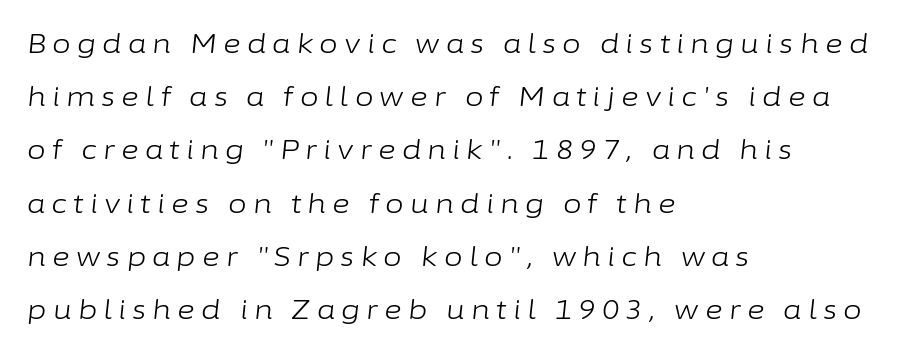
The image shows 27 px text type, italic (leaning right); set left-aligned, loose line spacing (1.97x), unusually wide letter spacing (+0.23 em), not underlined.
